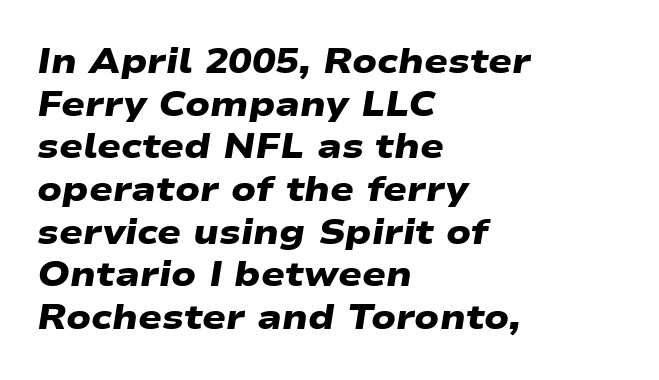
The image shows 35 px heavy, wide sans-serif type; set left-aligned, line spacing 1.22x, normal letter spacing, not underlined; low stroke contrast and a medium x-height.
